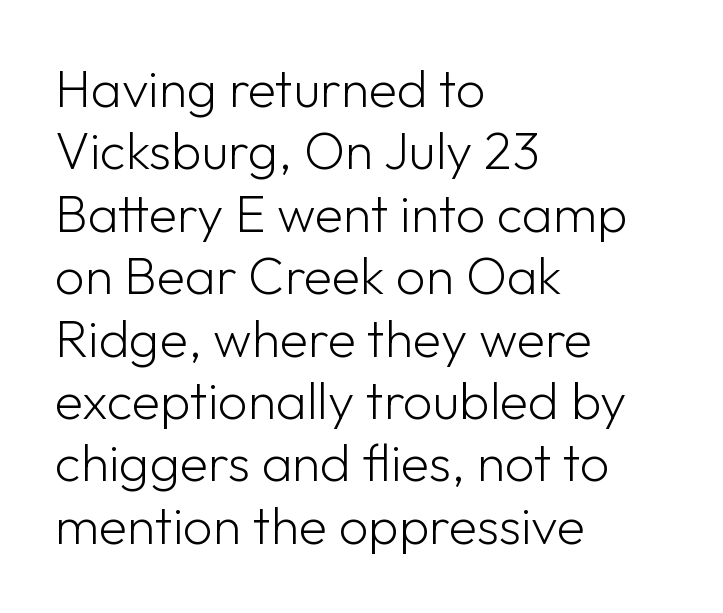
{"serif": "no", "italic": "no", "bold": "no", "weight": "light", "width": "normal", "stroke_contrast": "low", "x_height": "medium", "monospaced": "no", "underline": "no", "align": "left", "line_spacing_ratio": 1.2, "letter_spacing": "normal", "letter_spacing_em": 0.0, "glyph_px": 52}
